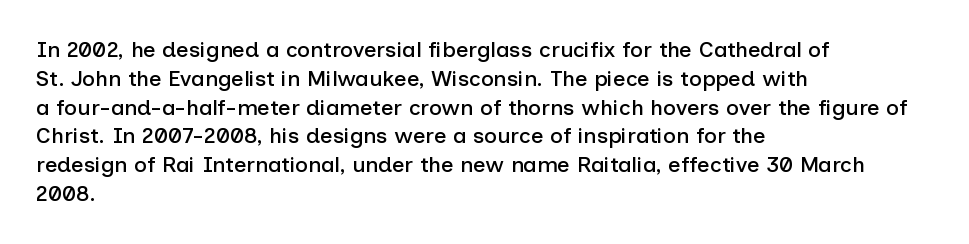
The image shows 22 px text type, upright; set left-aligned, normal line spacing (1.31x), normal letter spacing, not underlined.
